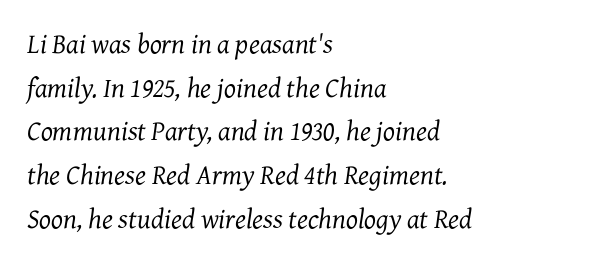
The image shows 28 px regular-weight serif type, italic (leaning right); set left-aligned, normal line spacing (1.56x), normal letter spacing, not underlined; medium stroke contrast and a medium x-height.
